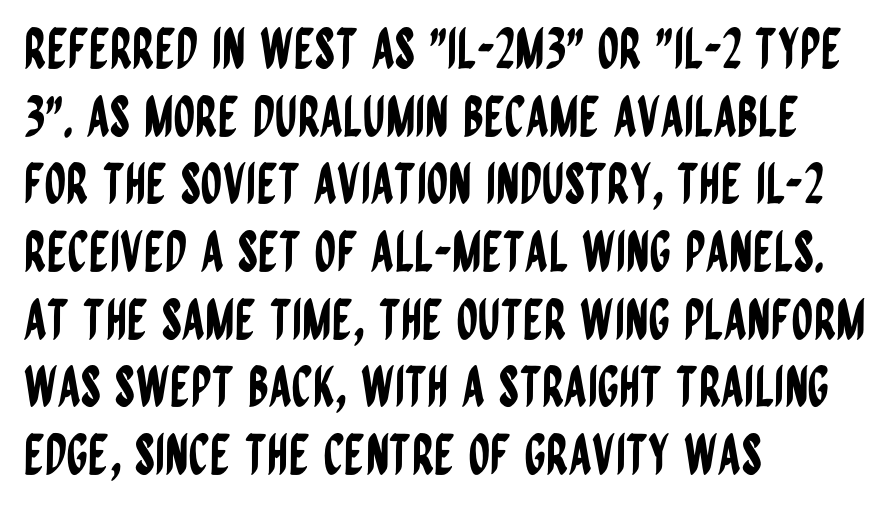
Q: Is the text italic (slanted)? A: No, it is upright.
Q: Is the typeface a serif or a sans-serif typeface? A: Sans-serif.
Q: Is the text underlined? A: No.
Q: How is the paragraph aligned? A: Left-aligned.
Q: Is the spacing between letters normal or unusually wide? A: Normal.
Q: Width (condensed, normal, or wide)? A: Condensed.
Q: Stroke contrast? A: Low.
Q: x-height? A: Large.
Q: Monospaced? A: No.
